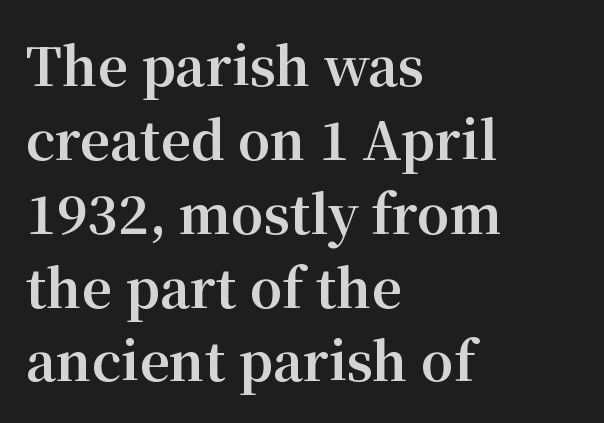
Layout note: lines flush left. Underlining? Definitely not there. Unlike a clean sans, this face finishes its strokes with serifs. Varying glyph widths throughout — classic text-font behaviour. Inter-character spacing is left at the font's built-in metrics.
